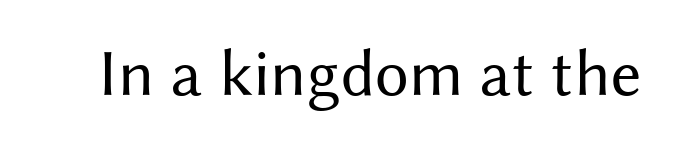
{"serif": "no", "italic": "no", "bold": "no", "weight": "regular", "width": "normal", "stroke_contrast": "medium", "x_height": "medium", "monospaced": "no", "underline": "no", "letter_spacing": "normal", "letter_spacing_em": 0.0, "glyph_px": 67}
